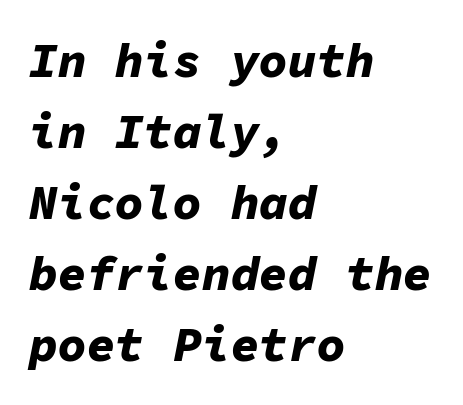
Q: Is the text bold? A: Yes.
Q: Is the text italic (slanted)? A: Yes, it leans right by about 11 degrees.
Q: Is the text underlined? A: No.
Q: How is the paragraph aligned? A: Left-aligned.
Q: Is the spacing between letters normal or unusually wide? A: Normal.
Q: Is the spacing between lines tight, normal or loose? A: Normal.
Q: Width (condensed, normal, or wide)? A: Normal.
Q: Stroke contrast? A: Low.
Q: x-height? A: Medium.
Q: Monospaced? A: Yes.
